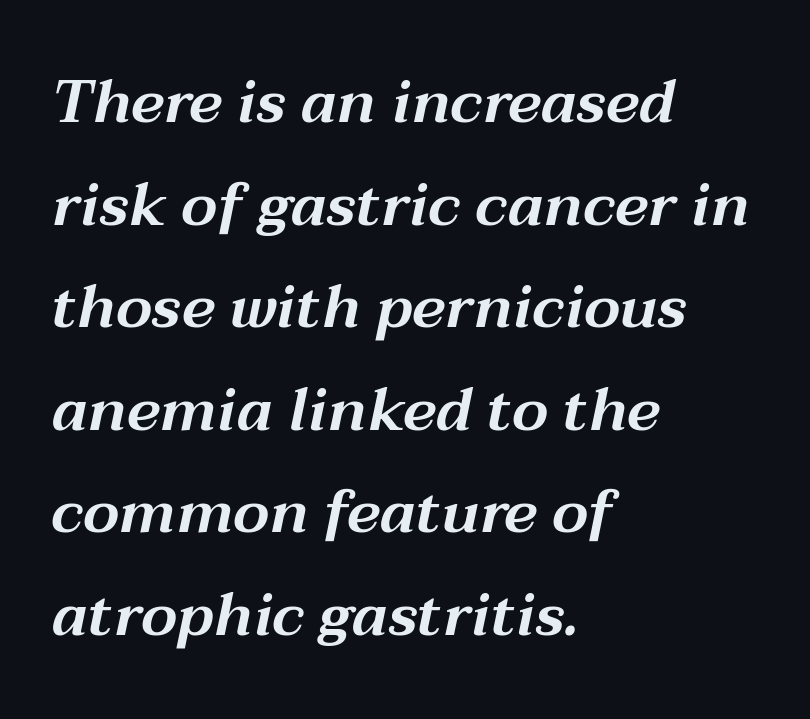
Type without underlining. The face used here is rendered with its standard letterfit. Character widths vary here, with narrow letters taking less room than wide ones. Italic: yes, the glyphs are oblique. Reading down the block, your eye returns to a fixed left position each line.
